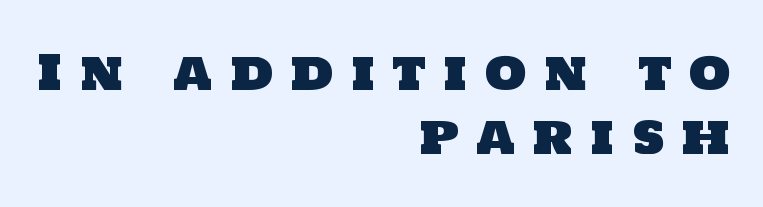
{"serif": "no", "width": "normal", "stroke_contrast": "low", "x_height": "large", "monospaced": "no", "underline": "no", "align": "right", "line_spacing": "normal", "line_spacing_ratio": 1.33, "letter_spacing": "wide", "letter_spacing_em": 0.36, "glyph_px": 48}
